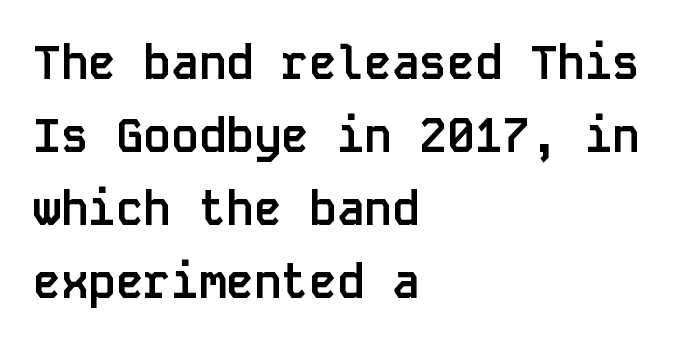
Q: Is the text bold? A: Yes.
Q: Is the text italic (slanted)? A: No, it is upright.
Q: Is the typeface a serif or a sans-serif typeface? A: Sans-serif.
Q: Is the text underlined? A: No.
Q: How is the paragraph aligned? A: Left-aligned.
Q: Is the spacing between letters normal or unusually wide? A: Normal.
Q: Is the spacing between lines tight, normal or loose? A: Normal.
Q: Width (condensed, normal, or wide)? A: Normal.
Q: Stroke contrast? A: Low.
Q: x-height? A: Large.
Q: Monospaced? A: Yes.
